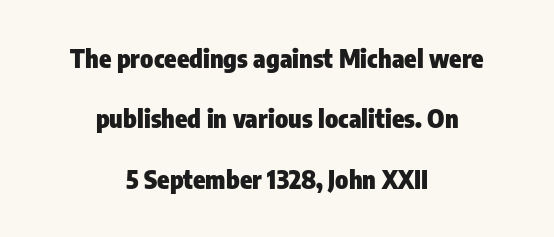
Q: Is the text bold? A: Yes.
Q: Is the text italic (slanted)? A: No, it is upright.
Q: Is the text underlined? A: No.
Q: How is the paragraph aligned? A: Centered.
Q: Is the spacing between letters normal or unusually wide? A: Normal.
Q: Is the spacing between lines tight, normal or loose? A: Loose.
